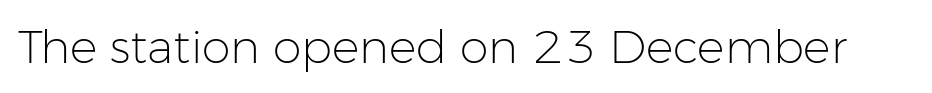
Q: Is the text bold? A: No.
Q: Is the text italic (slanted)? A: No, it is upright.
Q: Is the typeface a serif or a sans-serif typeface? A: Sans-serif.
Q: Is the text underlined? A: No.
Q: Is the spacing between letters normal or unusually wide? A: Normal.
Q: Width (condensed, normal, or wide)? A: Normal.
Q: Stroke contrast? A: Low.
Q: x-height? A: Medium.
Q: Monospaced? A: No.
